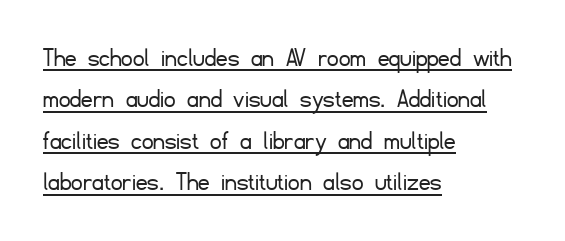
The face used here is proportionally spaced, like ordinary book or web type. Nothing heavy about these letters — not bold at all. The typesetter has applied underlining to the passage shown. The axis of the letterforms is exactly vertical.
